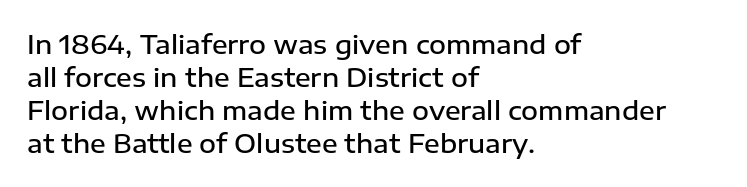
The space beneath each line is pristine and unruled. Notice how the stems are strictly vertical — no italics here. Weight: semibold (demi). Is the letter spacing exaggerated? No — it looks like the ordinary default. The line-height multiplier appears to be the usual default. Short and long lines alike share a common starting point at left.
